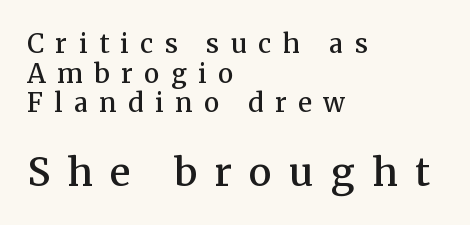
Q: Is the text bold? A: Semi-bold.
Q: Is the text italic (slanted)? A: No, it is upright.
Q: Is the typeface a serif or a sans-serif typeface? A: Serif.
Q: Is the text underlined? A: No.
Q: How is the paragraph aligned? A: Left-aligned.
Q: Is the spacing between letters normal or unusually wide? A: Unusually wide.
Q: Is the spacing between lines tight, normal or loose? A: Tight.
Q: Which block of text is set in a larger size, the first (top) or the second (bottom)? A: The second (bottom) one.
Q: Width (condensed, normal, or wide)? A: Normal.
Q: Stroke contrast? A: Medium.
Q: x-height? A: Medium.
Q: Monospaced? A: No.
